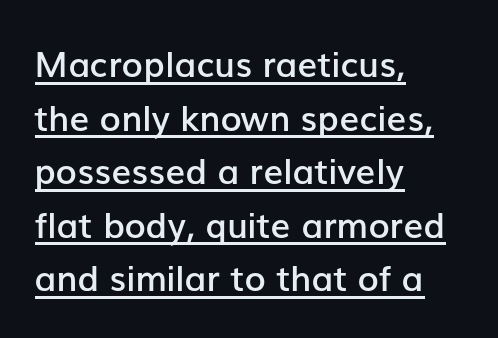
The image shows 35 px semibold sans-serif type, upright; set left-aligned, normal line spacing (1.53x), normal letter spacing, underlined; low stroke contrast and a medium x-height.
